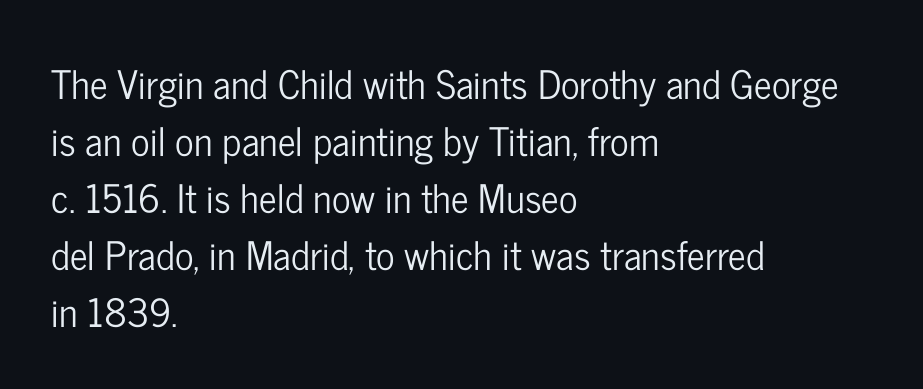
The image shows 39 px condensed sans-serif type, upright; set left-aligned, normal line spacing (1.46x), normal letter spacing, not underlined; low stroke contrast and a medium x-height.
